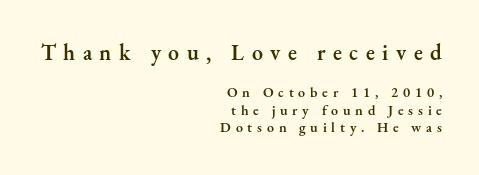
{"italic": "no", "bold": "semi", "underline": "no", "align": "right", "line_spacing": "normal", "line_spacing_ratio": 1.25, "letter_spacing": "wide", "letter_spacing_em": 0.34, "larger_block": "first", "size_ratio": 1.57, "glyph_px": 22}
